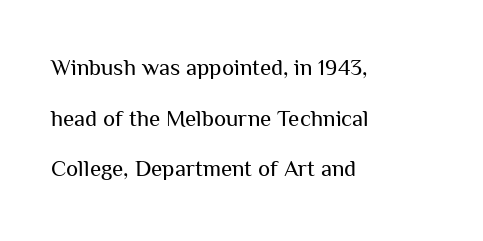
The image shows 23 px text type, upright; set left-aligned, loose line spacing (2.2x), normal letter spacing, not underlined.
